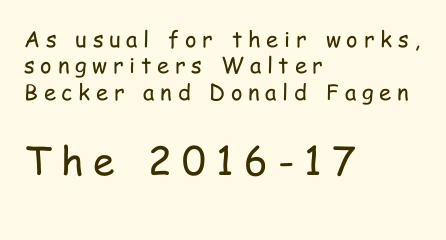
Caption: expanded tracking, letters set apart. The paragraph shown leans on its left margin. This is sans-serif lettering, the kind often seen on screens and signage. Posture: straight, roman, zero tilt.
